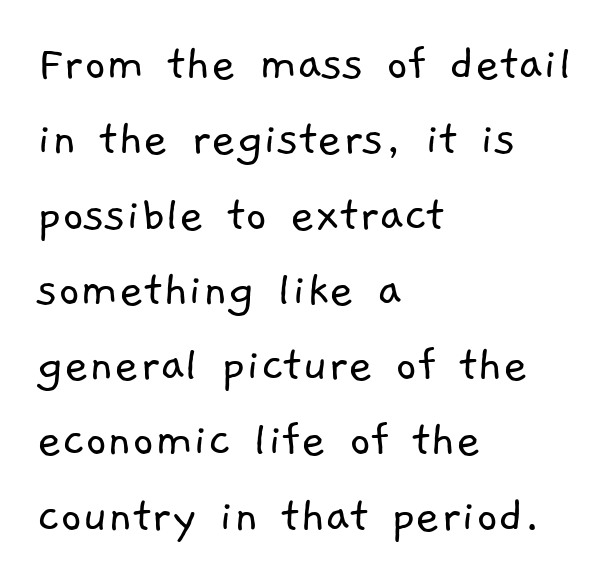
The tracking reads as untouched default to a designer's eye. The text block is weighted toward the left margin, trailing off unevenly rightward. The space beneath each line is pristine and unruled. Successive baselines arrive at the customary interval.
